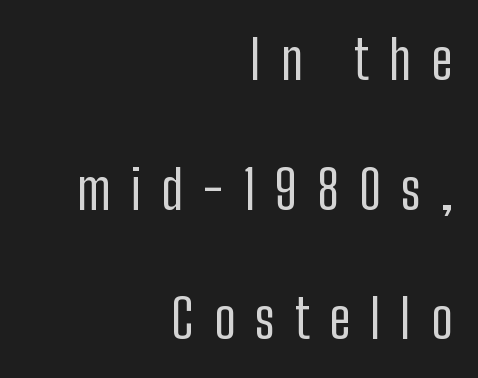
{"serif": "no", "italic": "no", "bold": "no", "weight": "regular", "width": "condensed", "stroke_contrast": "low", "x_height": "medium", "monospaced": "no", "underline": "no", "align": "right", "line_spacing": "loose", "line_spacing_ratio": 2.4, "letter_spacing": "wide", "letter_spacing_em": 0.37, "glyph_px": 54}
